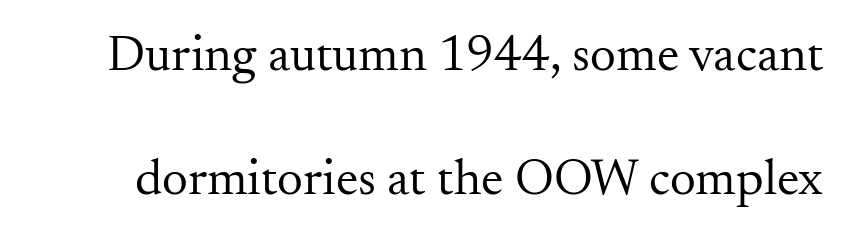
Q: Is the text bold? A: No.
Q: Is the text italic (slanted)? A: No, it is upright.
Q: Is the typeface a serif or a sans-serif typeface? A: Serif.
Q: Is the text underlined? A: No.
Q: Is the spacing between letters normal or unusually wide? A: Normal.
Q: Is the spacing between lines tight, normal or loose? A: Loose.
Q: Width (condensed, normal, or wide)? A: Normal.
Q: Stroke contrast? A: Medium.
Q: x-height? A: Small.
Q: Monospaced? A: No.
